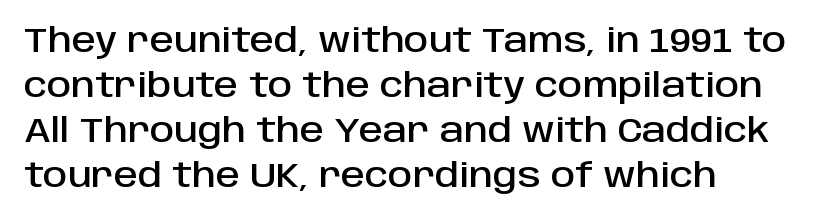
The image shows 34 px sans-serif type, upright; set left-aligned, normal line spacing (1.32x), normal letter spacing, not underlined; low stroke contrast and a large x-height.
